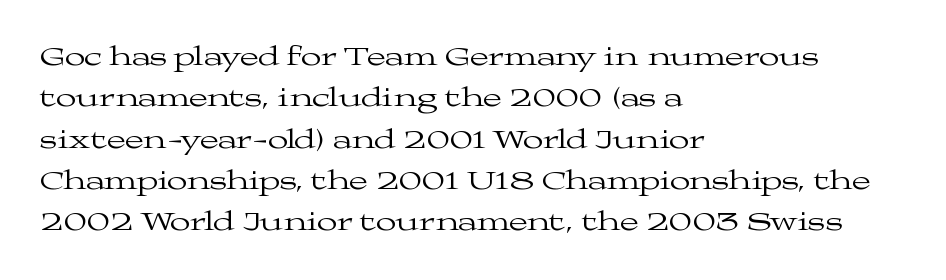
In terms of leading, this rendering sits right in the middle. The lettering stays uniformly vertical, giving the passage a roman look. Decoration check: the copy has no underline. The passage shown is not bold in any degree. How are the letters spaced? Ordinarily, with no added tracking.
